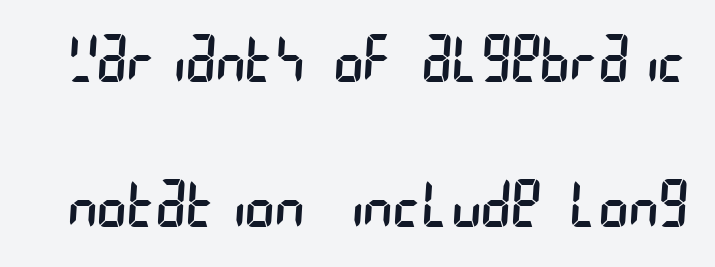
The image shows 63 px regular-weight, condensed sans-serif type; set loose line spacing (2.3x), normal letter spacing, not underlined; low stroke contrast and a large x-height.
